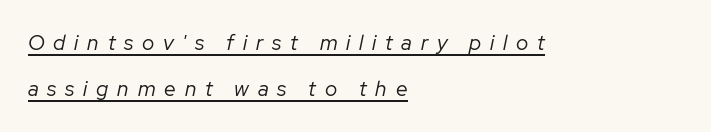
The image shows 21 px text type, italic (leaning right); set left-aligned, loose line spacing (2.2x), unusually wide letter spacing (+0.42 em), underlined.
